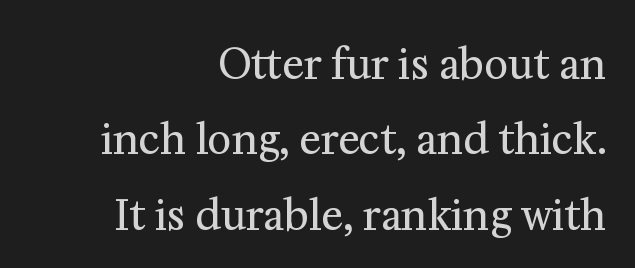
The face used here is seriffed, in the tradition of book romans. Casual observation: everything's shoved over to the right. Each letter keeps its own natural width here, so spacing adapts to shape. Stroke thickness stays within the range of a standard reading face or lighter.
